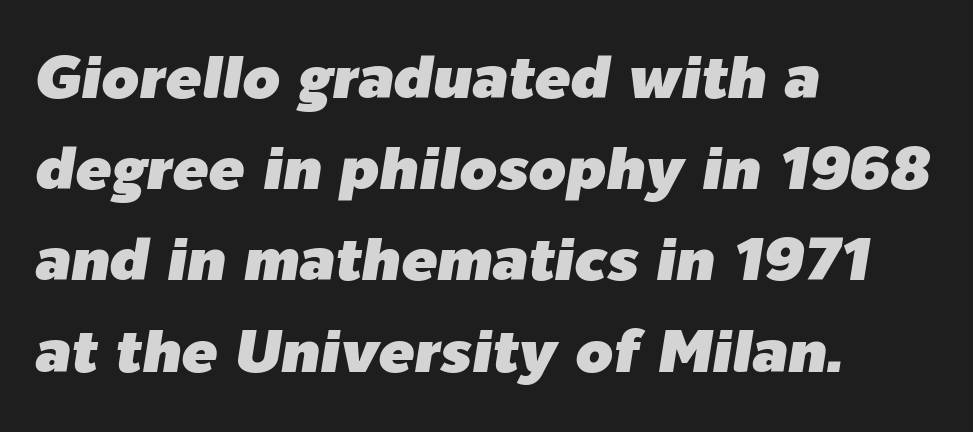
Leading matches the norm, producing a regular column. Is the letter spacing exaggerated? No — it looks like the ordinary default. Alignment: flush left. An italicized treatment has been applied to the whole sample. Beneath every word, the page is bare.
